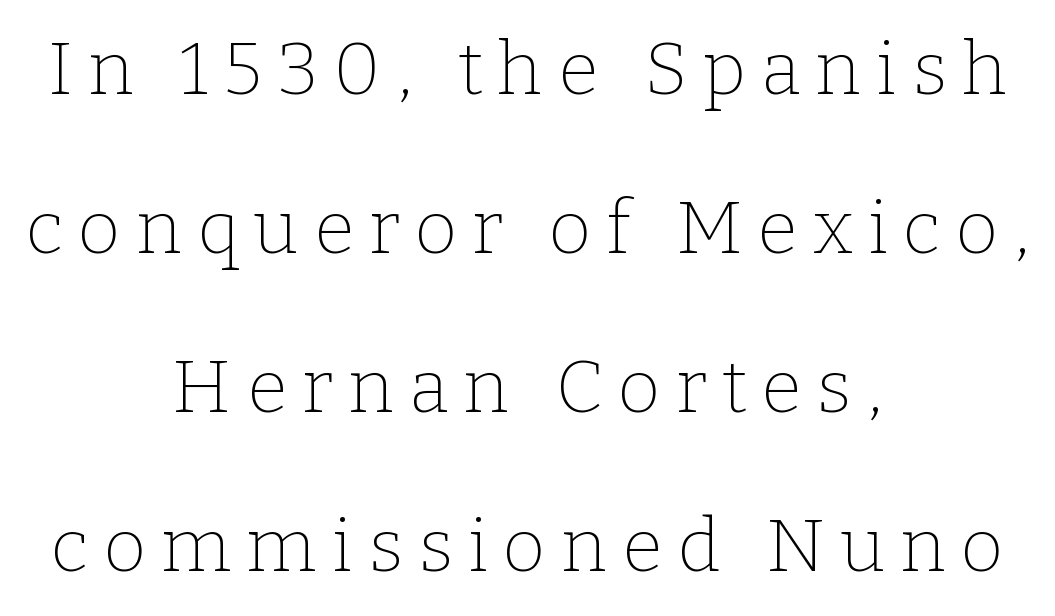
Q: Is the text bold? A: No.
Q: Is the text italic (slanted)? A: No, it is upright.
Q: Is the typeface a serif or a sans-serif typeface? A: Serif.
Q: Is the text underlined? A: No.
Q: How is the paragraph aligned? A: Centered.
Q: Is the spacing between letters normal or unusually wide? A: Unusually wide.
Q: Is the spacing between lines tight, normal or loose? A: Loose.
Q: Width (condensed, normal, or wide)? A: Normal.
Q: Stroke contrast? A: Low.
Q: x-height? A: Medium.
Q: Monospaced? A: No.
